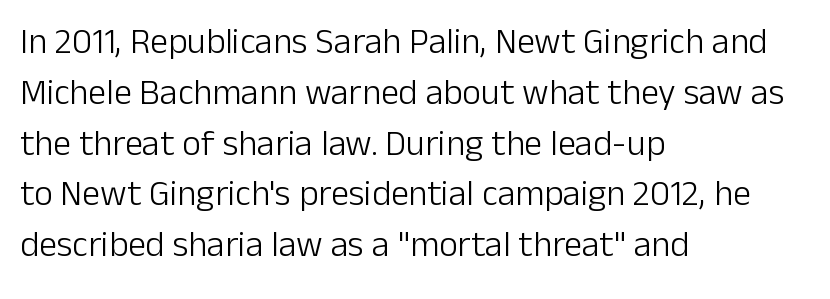
The image shows 36 px light sans-serif type, upright; set left-aligned, normal line spacing (1.41x), normal letter spacing, not underlined; low stroke contrast and a medium x-height.
